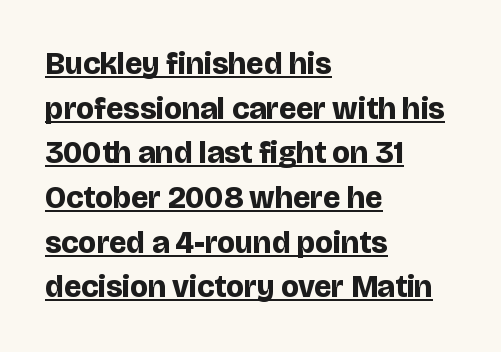
Q: Is the text bold? A: Yes.
Q: Is the text italic (slanted)? A: No, it is upright.
Q: Is the typeface a serif or a sans-serif typeface? A: Sans-serif.
Q: Is the text underlined? A: Yes.
Q: How is the paragraph aligned? A: Left-aligned.
Q: Is the spacing between letters normal or unusually wide? A: Normal.
Q: Is the spacing between lines tight, normal or loose? A: Normal.
Q: Width (condensed, normal, or wide)? A: Normal.
Q: Stroke contrast? A: Low.
Q: x-height? A: Large.
Q: Monospaced? A: No.
